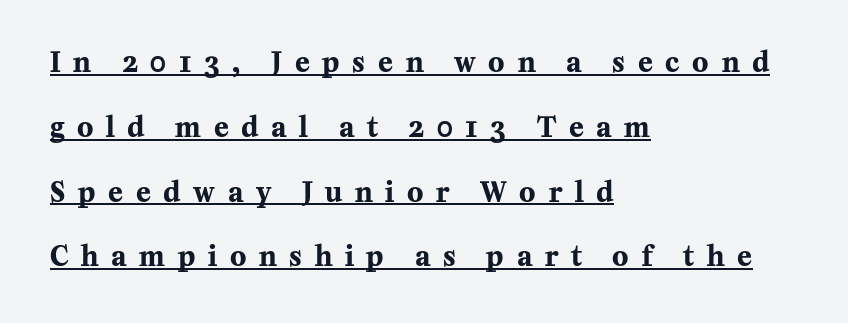
{"italic": "no", "bold": "yes", "underline": "yes", "align": "left", "line_spacing": "loose", "line_spacing_ratio": 2.4, "letter_spacing": "wide", "letter_spacing_em": 0.47, "glyph_px": 27}
